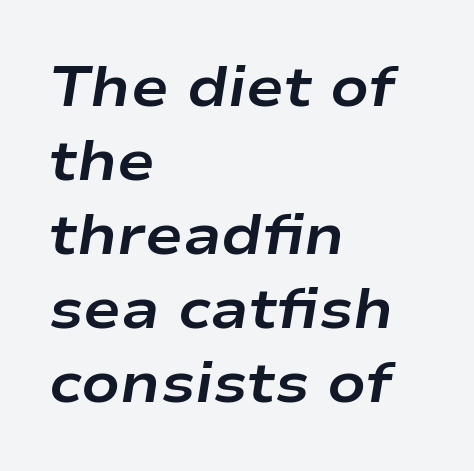
Typesetter's note: full bold, strokes at maximum text heaviness. Is the type slanted? Yes — the strokes lean at a clear angle. These lines are rendered in a variable-pitch font. This rendering leaves character spacing at its baseline value. Underlining? Definitely not there. This sample keeps an unexceptional amount of space between lines.
